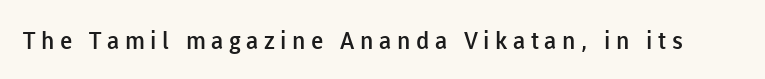
The image shows 24 px text type, upright; set unusually wide letter spacing (+0.23 em), not underlined.
